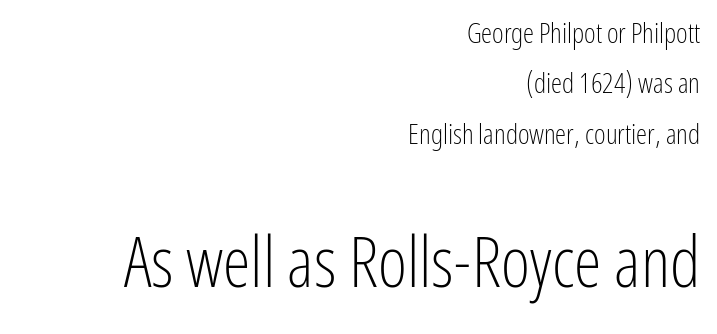
The rendering uses natural spacing where letterforms have individual widths. Every row of glyphs terminates at an identical x-position on the right. The following chunk of copy outweighs the initial chunk in type size. The gap between lines stays unmarked. The type is set solid horizontally, with unmodified tracking.
